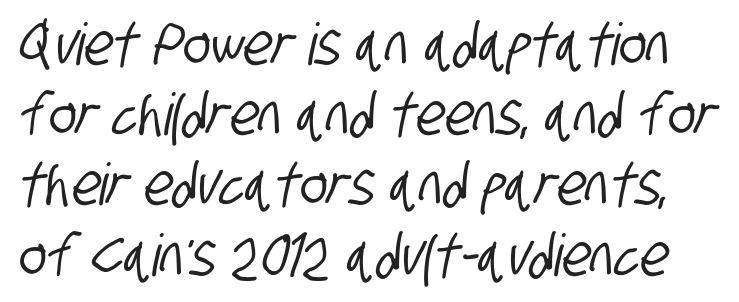
Proportional: the letters do not fall into vertical columns. Check where the strokes stop: nothing finishes them off — pure sans. The gap between lines stays unmarked. Nothing unusual about the tracking: characters are spaced as the font intends.
